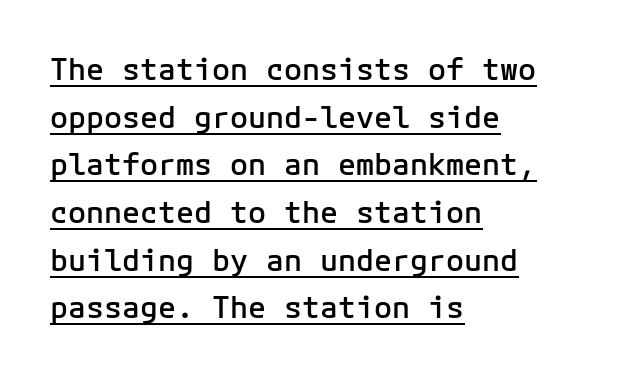
The image shows 30 px semibold sans-serif type, upright; set left-aligned, normal line spacing (1.59x), normal letter spacing, underlined; low stroke contrast and a medium x-height.
